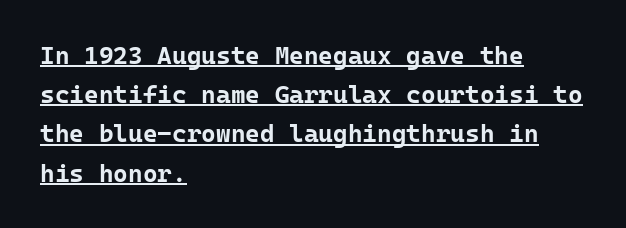
The image shows 25 px bold type, upright; set left-aligned, normal line spacing (1.57x), normal letter spacing, underlined.
